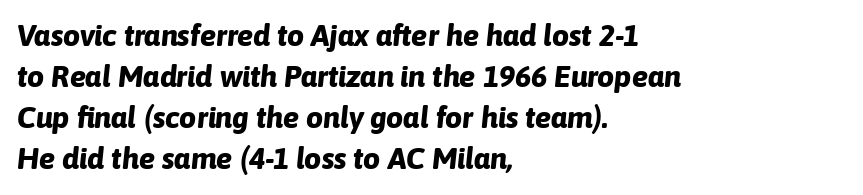
Q: Is the text bold? A: Yes.
Q: Is the text italic (slanted)? A: Yes, it leans right by about 6 degrees.
Q: Is the text underlined? A: No.
Q: How is the paragraph aligned? A: Left-aligned.
Q: Is the spacing between letters normal or unusually wide? A: Normal.
Q: Is the spacing between lines tight, normal or loose? A: Normal.
Q: Width (condensed, normal, or wide)? A: Normal.
Q: Stroke contrast? A: Low.
Q: x-height? A: Medium.
Q: Monospaced? A: No.
